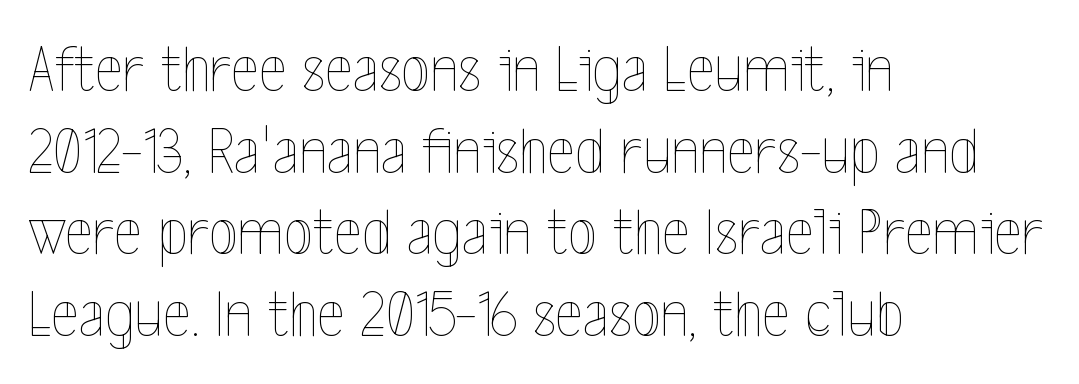
Q: Is the text bold? A: No.
Q: Is the text italic (slanted)? A: No, it is upright.
Q: Is the text underlined? A: No.
Q: How is the paragraph aligned? A: Left-aligned.
Q: Is the spacing between letters normal or unusually wide? A: Normal.
Q: Width (condensed, normal, or wide)? A: Condensed.
Q: x-height? A: Medium.
Q: Monospaced? A: No.
